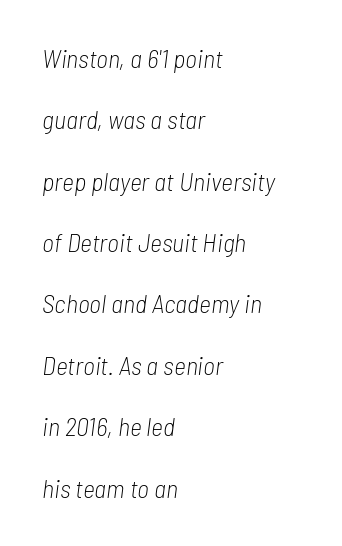
The image shows 26 px text type, italic (leaning right); set left-aligned, loose line spacing (2.36x), normal letter spacing, not underlined.
